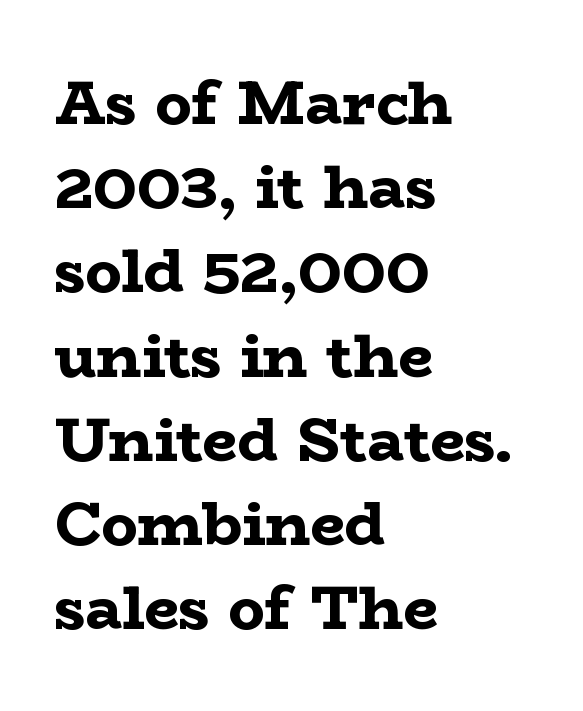
The image shows 61 px bold, wide serif type, upright; set left-aligned, normal line spacing (1.38x), normal letter spacing, not underlined; low stroke contrast and a medium x-height.
